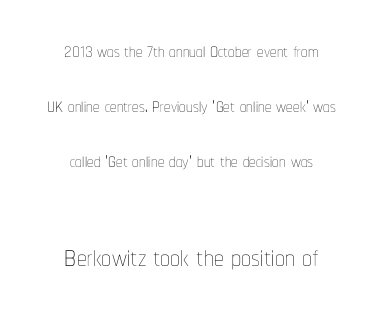
Q: Is the text bold? A: No.
Q: Is the text italic (slanted)? A: No, it is upright.
Q: Is the text underlined? A: No.
Q: How is the paragraph aligned? A: Centered.
Q: Is the spacing between letters normal or unusually wide? A: Normal.
Q: Is the spacing between lines tight, normal or loose? A: Loose.
Q: Which block of text is set in a larger size, the first (top) or the second (bottom)? A: The second (bottom) one.
Q: Width (condensed, normal, or wide)? A: Condensed.
Q: Stroke contrast? A: Low.
Q: x-height? A: Medium.
Q: Monospaced? A: No.
